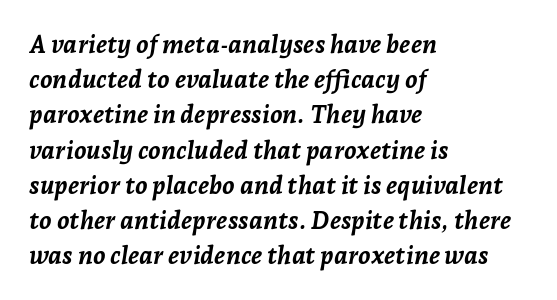
This rendering uses left alignment, leaving the right contour irregular. Has an underline been added? It has not. Evenly set lines give the paragraph a standard silhouette. Caption: standard tracking, unaltered. The characters look thick and weighty, a clear bold.
